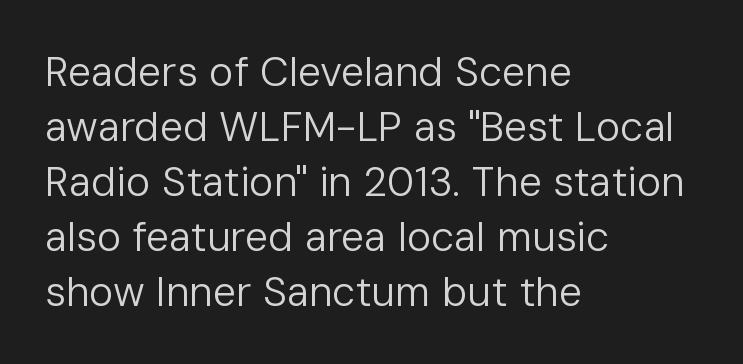
The image shows 41 px regular-weight sans-serif type, upright; set left-aligned, normal line spacing (1.34x), normal letter spacing, not underlined; low stroke contrast and a medium x-height.
